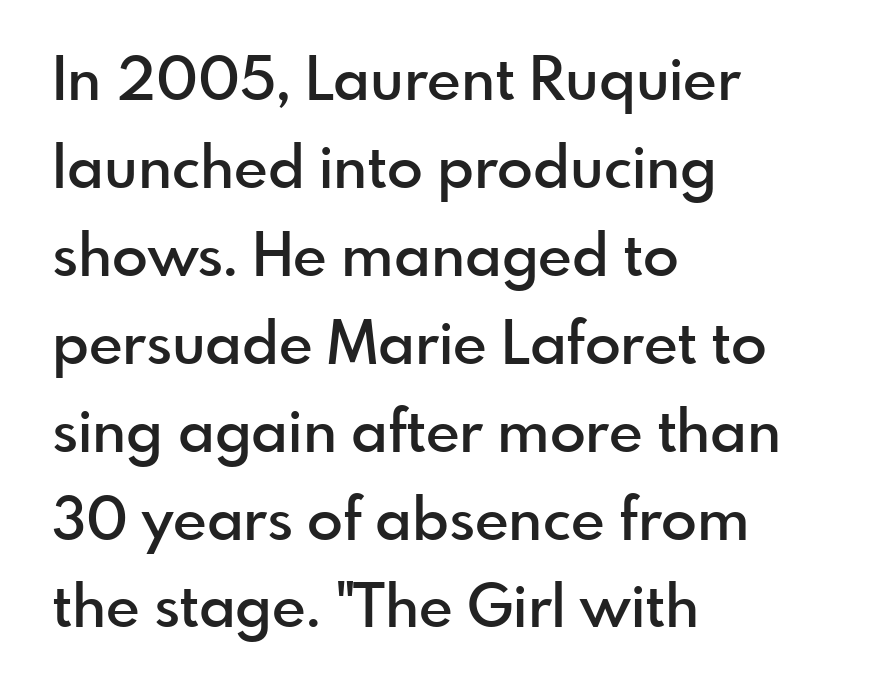
The image shows 59 px semibold sans-serif type, upright; set left-aligned, normal line spacing (1.49x), normal letter spacing, not underlined; a small x-height.
